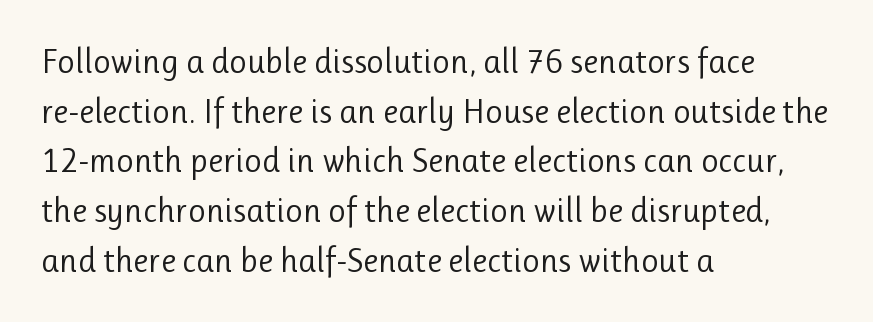
Reading down the column, the eye jumps a familiar distance to each next line. No chunkiness to these letters — they're not bold. Italic? Not at all — the glyphs are vertical. Each letter keeps its own natural width here, so spacing adapts to shape.
